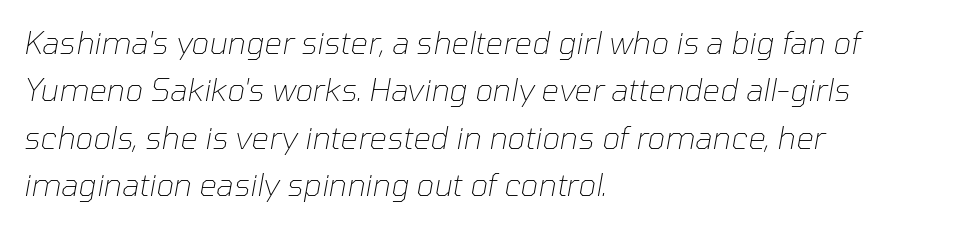
{"italic": "yes", "lean": "right", "slant_degrees": 10, "bold": "no", "weight": "thin", "width": "normal", "stroke_contrast": "low", "x_height": "medium", "monospaced": "no", "underline": "no", "align": "left", "line_spacing": "normal", "line_spacing_ratio": 1.53, "letter_spacing": "normal", "letter_spacing_em": 0.0, "glyph_px": 31}
